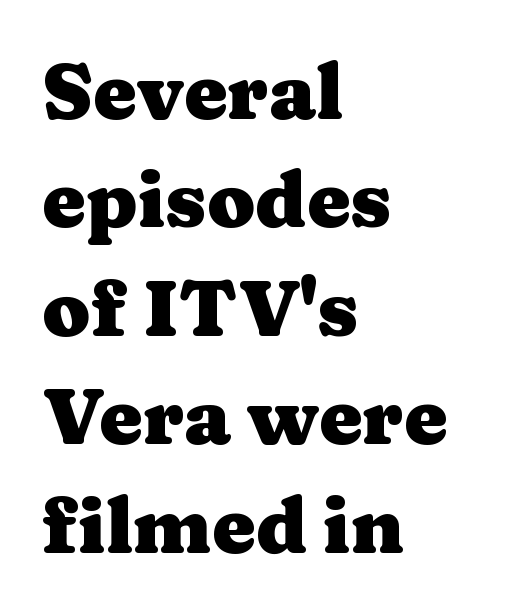
Q: Is the text bold? A: Yes.
Q: Is the text italic (slanted)? A: No, it is upright.
Q: Is the typeface a serif or a sans-serif typeface? A: Serif.
Q: Is the text underlined? A: No.
Q: How is the paragraph aligned? A: Left-aligned.
Q: Is the spacing between letters normal or unusually wide? A: Normal.
Q: Is the spacing between lines tight, normal or loose? A: Normal.
Q: Width (condensed, normal, or wide)? A: Wide.
Q: Stroke contrast? A: Medium.
Q: x-height? A: Medium.
Q: Monospaced? A: No.
